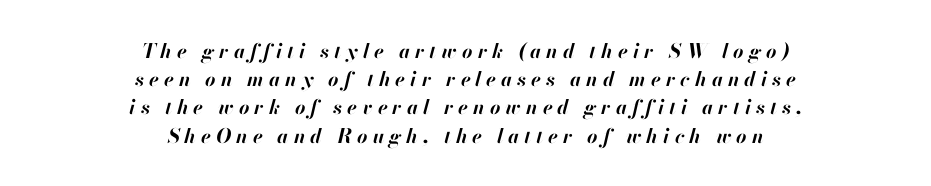
{"italic": "yes", "lean": "right", "slant_degrees": 13, "bold": "yes", "underline": "no", "align": "center", "line_spacing": "normal", "line_spacing_ratio": 1.41, "letter_spacing": "wide", "letter_spacing_em": 0.25, "glyph_px": 20}
